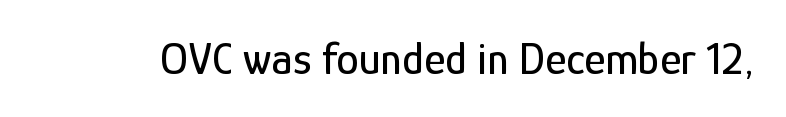
{"serif": "no", "italic": "no", "width": "condensed", "stroke_contrast": "low", "x_height": "medium", "monospaced": "no", "underline": "no", "letter_spacing": "normal", "letter_spacing_em": 0.0, "glyph_px": 45}
